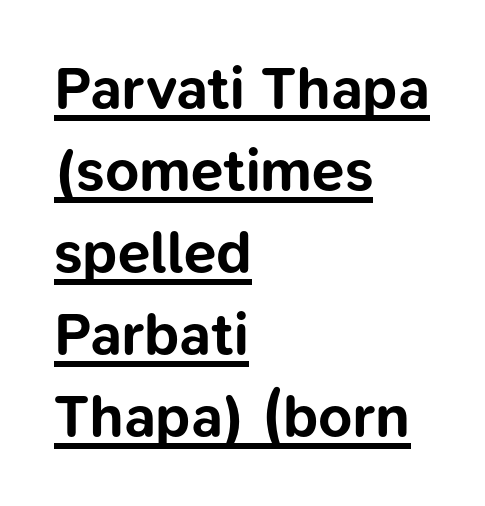
Characters follow at the spacing the type designer built in. The face used here is proportionally spaced, like ordinary book or web type. Heavy, bold letterforms. Vertical spacing — default. Posture: straight, roman, zero tilt.
